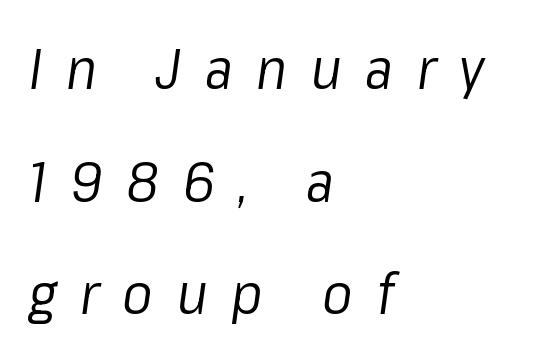
The face used here is proportionally spaced, like ordinary book or web type. Quick note: interline space is abundant. Has an underline been added? It has not. The typesetter chose a ragged-right arrangement here. Caption: expanded tracking, letters set apart. Ink coverage per letter is moderate at most.
